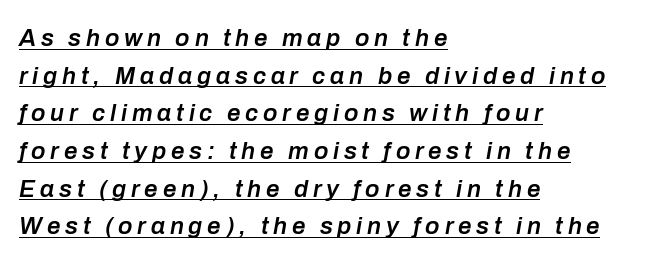
Every word sits above its own underline. The gaps between neighbouring characters are conspicuously large. A semibold gives these letters moderate extra thickness, short of bold. Italic? Definitely — the glyphs are oblique. Successive baselines arrive at the customary interval. Horizontally, the lines are justified to the leading edge only.
